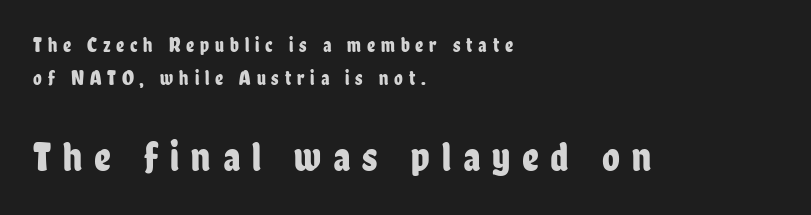
Words float on clear page, feet unadorned. No italicization has been applied; the sample stays upright. Look at the bottom of the vertical strokes: they stop flat, with no serifs. Reading top to bottom, the characters get bigger at the block break.
